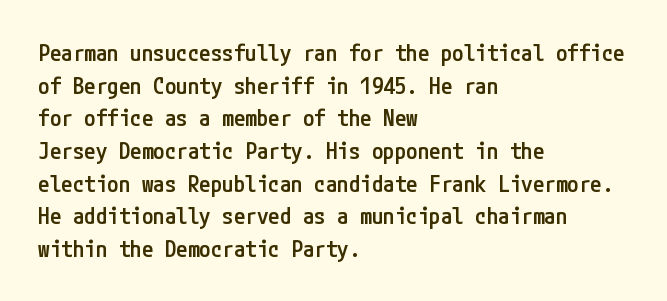
{"italic": "no", "bold": "semi", "underline": "no", "align": "left", "line_spacing": "normal", "line_spacing_ratio": 1.42, "letter_spacing": "normal", "letter_spacing_em": 0.0, "glyph_px": 23}
